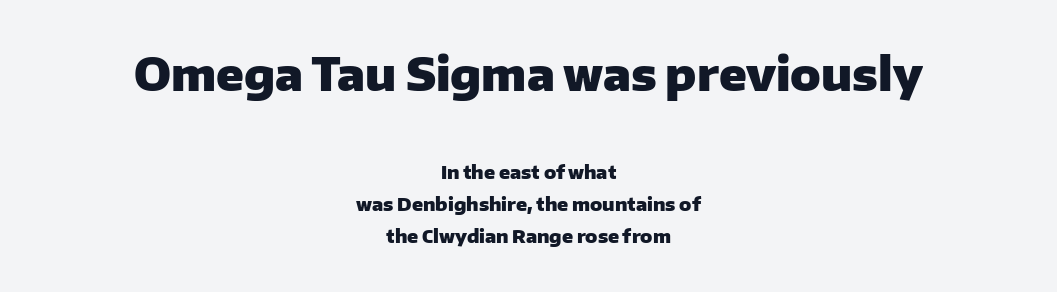
Q: Is the text bold? A: Yes.
Q: Is the text italic (slanted)? A: No, it is upright.
Q: Is the typeface a serif or a sans-serif typeface? A: Sans-serif.
Q: Is the text underlined? A: No.
Q: How is the paragraph aligned? A: Centered.
Q: Is the spacing between letters normal or unusually wide? A: Normal.
Q: Which block of text is set in a larger size, the first (top) or the second (bottom)? A: The first (top) one.
Q: Width (condensed, normal, or wide)? A: Normal.
Q: Stroke contrast? A: Low.
Q: x-height? A: Medium.
Q: Monospaced? A: No.
